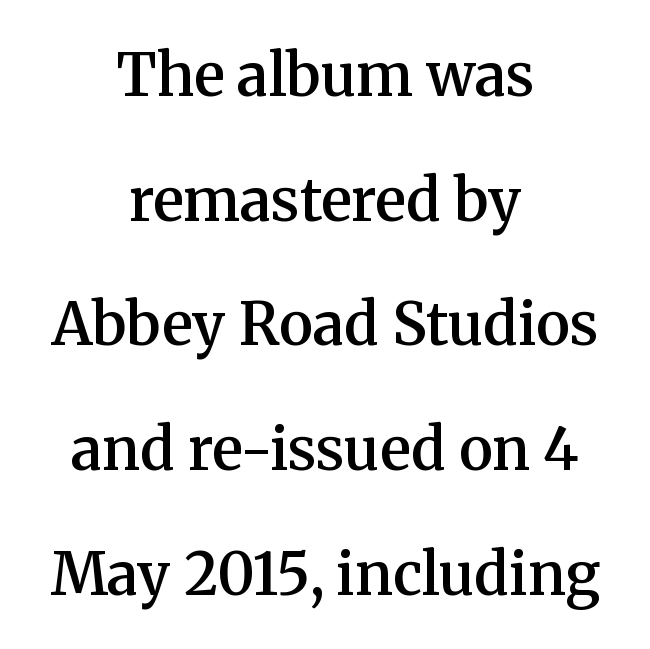
Q: Is the text bold? A: Semi-bold.
Q: Is the text italic (slanted)? A: No, it is upright.
Q: Is the typeface a serif or a sans-serif typeface? A: Serif.
Q: Is the text underlined? A: No.
Q: How is the paragraph aligned? A: Centered.
Q: Is the spacing between letters normal or unusually wide? A: Normal.
Q: Is the spacing between lines tight, normal or loose? A: Loose.
Q: Width (condensed, normal, or wide)? A: Normal.
Q: Stroke contrast? A: Medium.
Q: x-height? A: Medium.
Q: Monospaced? A: No.
